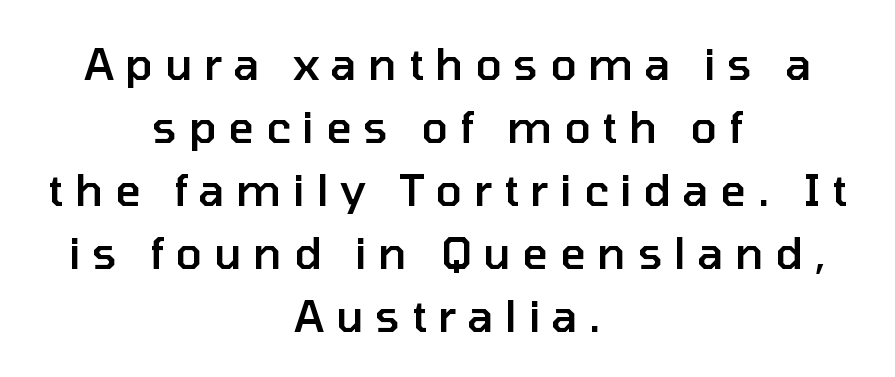
Loose tracking; the words dissolve into strings of separated letters. The face used here is a semibold: visibly heavier than regular, lighter than bold. Baseline-to-baseline distance is the conventional proportion of letter height. Think of a printed novel: that variable character pitch is what you see here.
